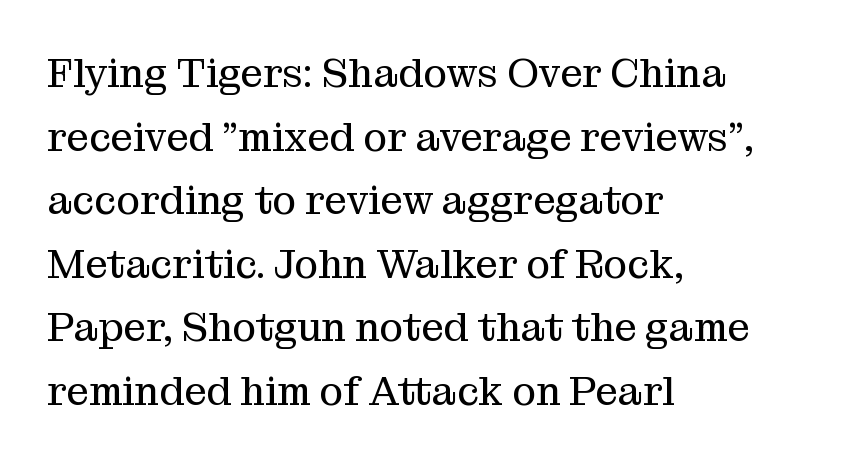
Q: Is the text bold? A: No.
Q: Is the text italic (slanted)? A: No, it is upright.
Q: Is the typeface a serif or a sans-serif typeface? A: Serif.
Q: Is the text underlined? A: No.
Q: How is the paragraph aligned? A: Left-aligned.
Q: Is the spacing between letters normal or unusually wide? A: Normal.
Q: Is the spacing between lines tight, normal or loose? A: Normal.
Q: Width (condensed, normal, or wide)? A: Normal.
Q: Stroke contrast? A: Medium.
Q: x-height? A: Medium.
Q: Monospaced? A: No.
